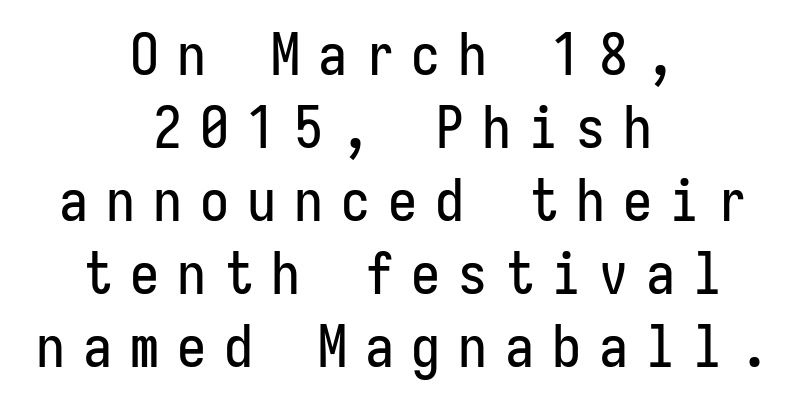
{"serif": "no", "italic": "no", "width": "condensed", "stroke_contrast": "low", "x_height": "medium", "monospaced": "yes", "underline": "no", "align": "center", "line_spacing": "normal", "line_spacing_ratio": 1.26, "letter_spacing": "wide", "letter_spacing_em": 0.31, "glyph_px": 58}
